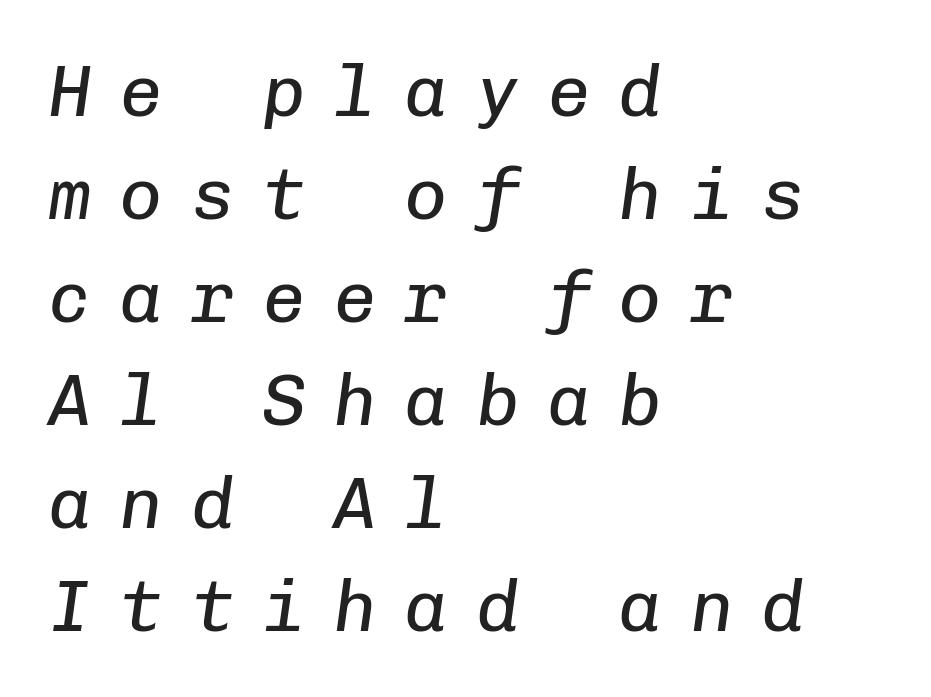
Q: Is the text bold? A: No.
Q: Is the text italic (slanted)? A: Yes, it leans right by about 8 degrees.
Q: Is the text underlined? A: No.
Q: How is the paragraph aligned? A: Left-aligned.
Q: Is the spacing between letters normal or unusually wide? A: Unusually wide.
Q: Is the spacing between lines tight, normal or loose? A: Normal.
Q: Width (condensed, normal, or wide)? A: Normal.
Q: Stroke contrast? A: Low.
Q: x-height? A: Medium.
Q: Monospaced? A: Yes.
